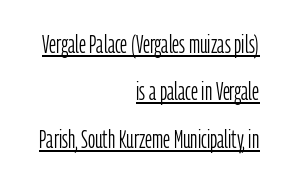
Q: Is the text bold? A: No.
Q: Is the text italic (slanted)? A: No, it is upright.
Q: Is the text underlined? A: Yes.
Q: How is the paragraph aligned? A: Right-aligned.
Q: Is the spacing between letters normal or unusually wide? A: Normal.
Q: Is the spacing between lines tight, normal or loose? A: Loose.
